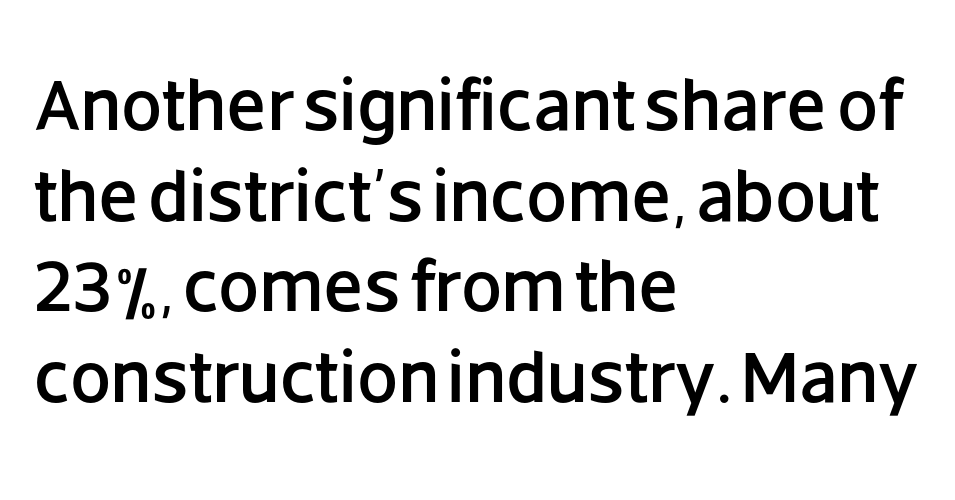
Short note: letters normally spaced. All the whitespace from short lines collects on the right. Designer's note — italics off, roman on. The font family rendered here belongs to the sans-serif group.
